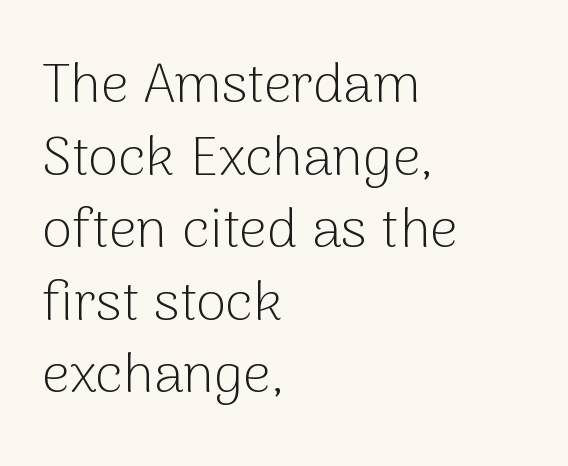
The image shows 55 px light sans-serif type, upright; set left-aligned, normal line spacing (1.32x), normal letter spacing, not underlined; low stroke contrast and a medium x-height.
